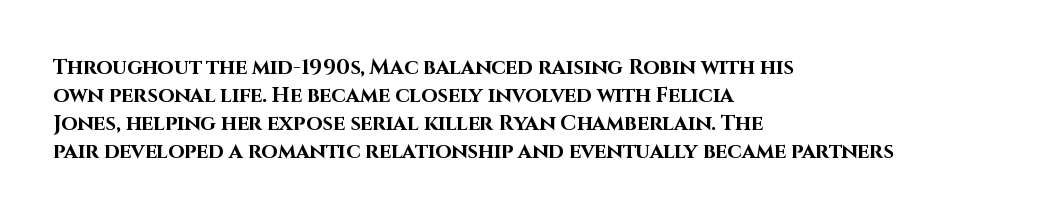
The image shows 21 px bold type, upright; set left-aligned, normal line spacing (1.33x), normal letter spacing, not underlined.
